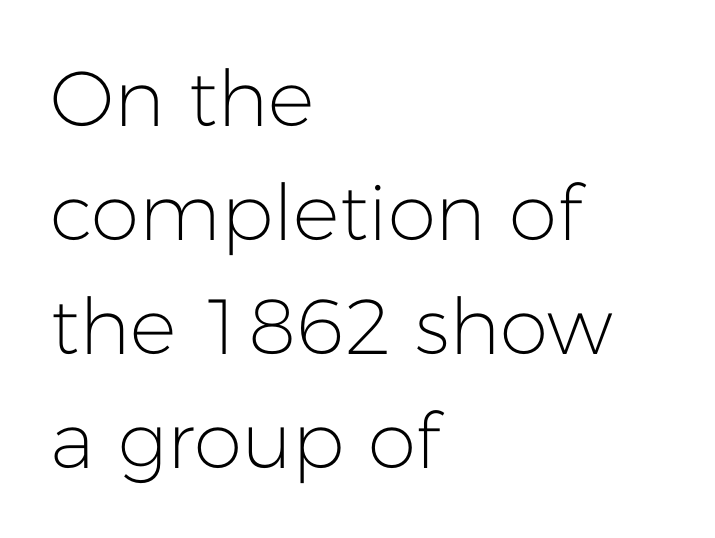
The image shows 78 px light sans-serif type, upright; set left-aligned, normal line spacing (1.46x), normal letter spacing, not underlined; low stroke contrast and a medium x-height.
